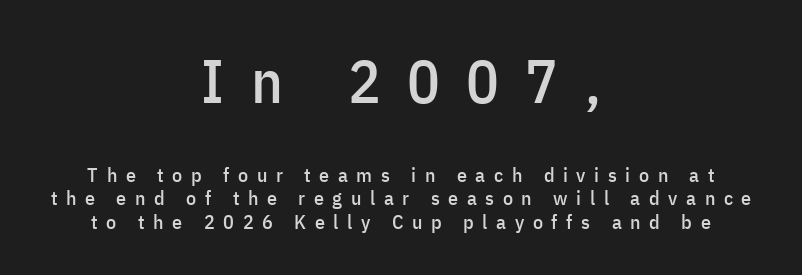
This rendering widens character spacing well past its baseline value. Classification — sans serif. This is roman type, the default non-slanted kind. Is this a fixed-width face? No — the glyphs have proportional, varying widths.
